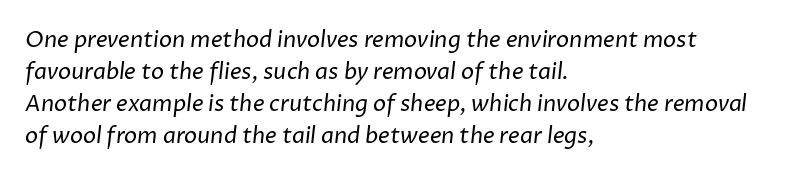
Q: Is the text bold? A: No.
Q: Is the text underlined? A: No.
Q: How is the paragraph aligned? A: Left-aligned.
Q: Is the spacing between letters normal or unusually wide? A: Normal.
Q: Is the spacing between lines tight, normal or loose? A: Normal.
